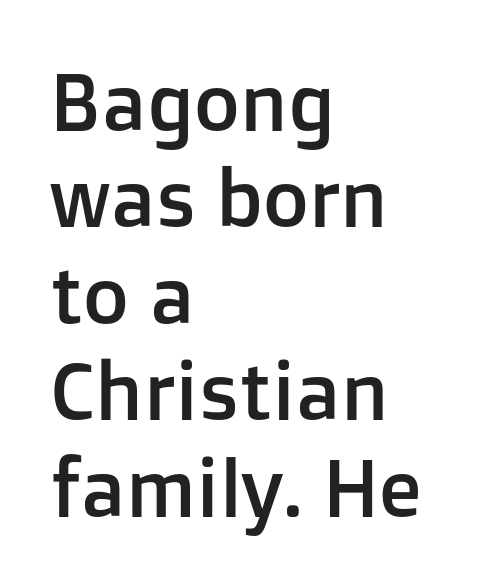
Every stem runs plumb, perpendicular to the baseline. Left-aligned paragraph, ragged on the right. The face used here is proportionally spaced, like ordinary book or web type. Does extra space separate the letters? No, they use regular spacing. The letters carry no serifs — their stems end cleanly without finishing strokes.
